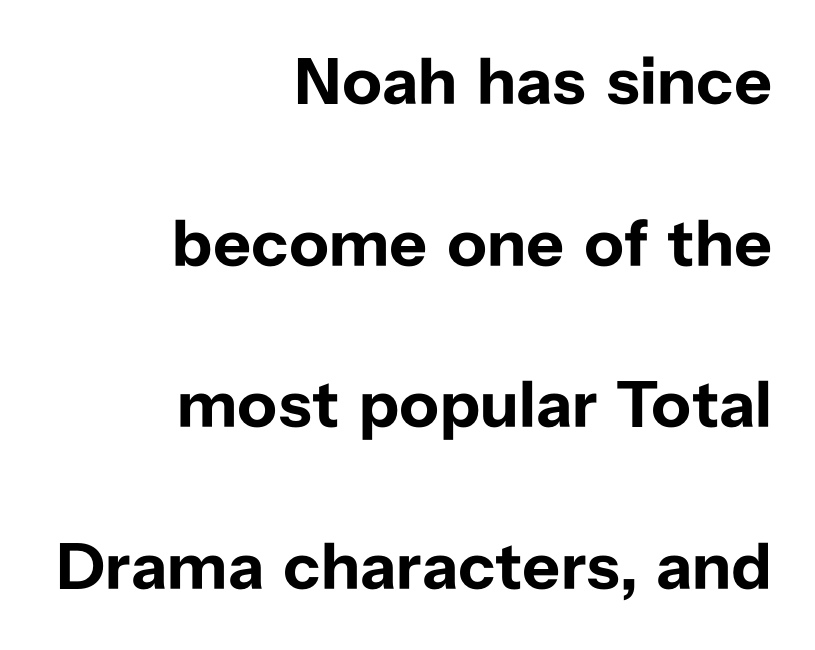
{"serif": "no", "italic": "no", "bold": "yes", "weight": "bold", "width": "normal", "stroke_contrast": "low", "x_height": "medium", "monospaced": "no", "underline": "no", "align": "right", "line_spacing": "loose", "line_spacing_ratio": 2.45, "letter_spacing": "normal", "letter_spacing_em": 0.0, "glyph_px": 66}
